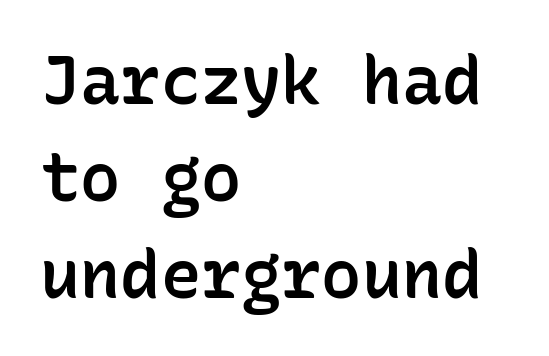
The image shows 67 px semibold sans-serif type, upright, monospaced; set left-aligned, normal line spacing (1.45x), normal letter spacing, not underlined; low stroke contrast and a medium x-height.
